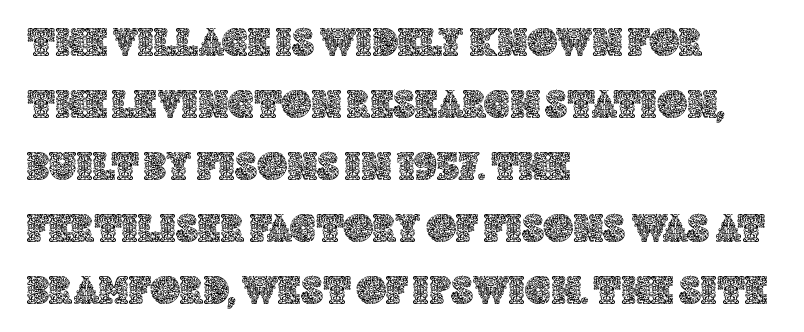
Q: Is the text italic (slanted)? A: No, it is upright.
Q: Is the text underlined? A: No.
Q: How is the paragraph aligned? A: Left-aligned.
Q: Is the spacing between letters normal or unusually wide? A: Normal.
Q: Is the spacing between lines tight, normal or loose? A: Normal.
Q: Width (condensed, normal, or wide)? A: Normal.
Q: x-height? A: Large.
Q: Monospaced? A: No.
